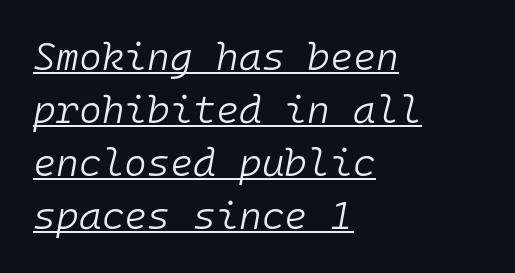
The image shows 39 px light type, italic (leaning right), monospaced; set left-aligned, normal line spacing (1.36x), normal letter spacing, underlined; low stroke contrast and a medium x-height.
